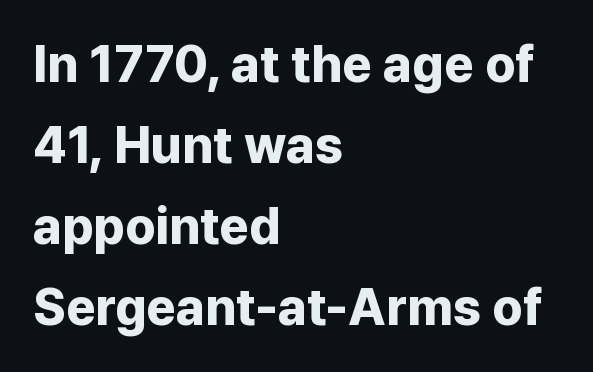
{"serif": "no", "italic": "no", "bold": "yes", "weight": "bold", "width": "normal", "stroke_contrast": "low", "x_height": "medium", "monospaced": "no", "underline": "no", "align": "left", "line_spacing": "normal", "line_spacing_ratio": 1.59, "letter_spacing": "normal", "letter_spacing_em": 0.0, "glyph_px": 51}
